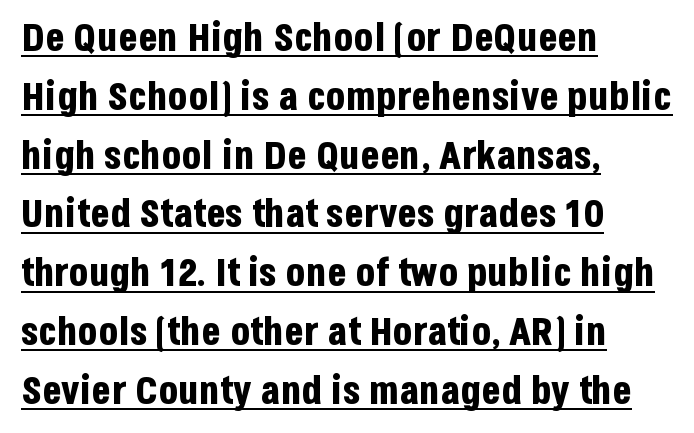
Is the block centered? No — it sits flush against the left margin. Is there much room between lines? A standard amount, neither cramped nor airy. The passage shown is underscored from start to finish. You can tell it's not italic because the verticals are truly vertical. Font category for this specimen: sans-serif.
